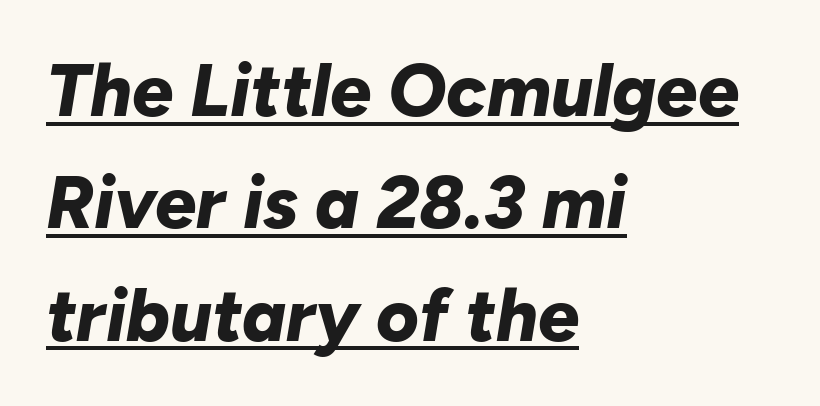
Think of a printed novel: that variable character pitch is what you see here. The rag falls on the right side of this text block. The letters sit at their default tracking, neither squeezed nor spread. In terms of posture, this sample is oblique.
